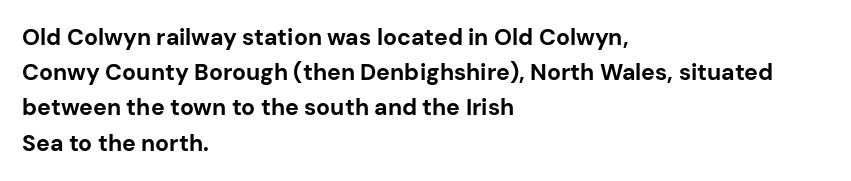
Each new line begins a customary step beneath the previous one. This rendering leaves character spacing at its baseline value. The lettering stays uniformly vertical, giving the passage a roman look. This rendering features lettering with no underline. A student would call this left alignment; a typographer would say flush left, rag right. Is the type bold? Yes — the strokes are clearly thick and heavy.
